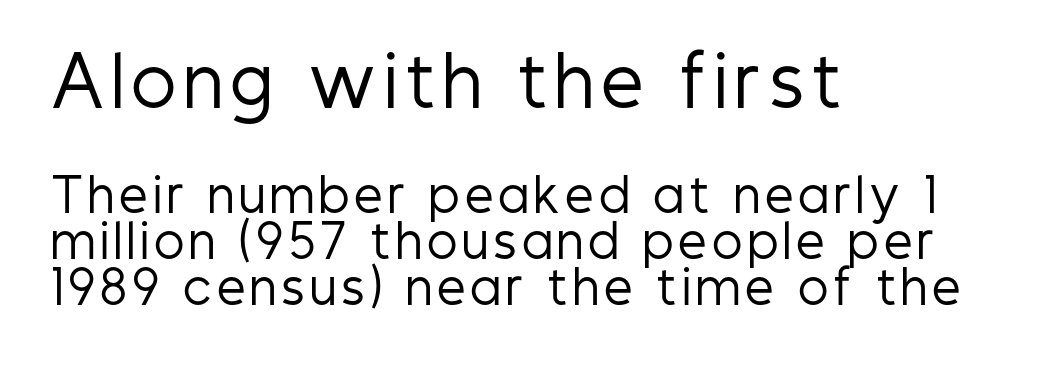
{"serif": "no", "italic": "no", "bold": "no", "weight": "regular", "width": "condensed", "stroke_contrast": "low", "x_height": "medium", "monospaced": "no", "underline": "no", "align": "left", "line_spacing": "tight", "line_spacing_ratio": 1.03, "larger_block": "first", "size_ratio": 1.49, "glyph_px": 67}
